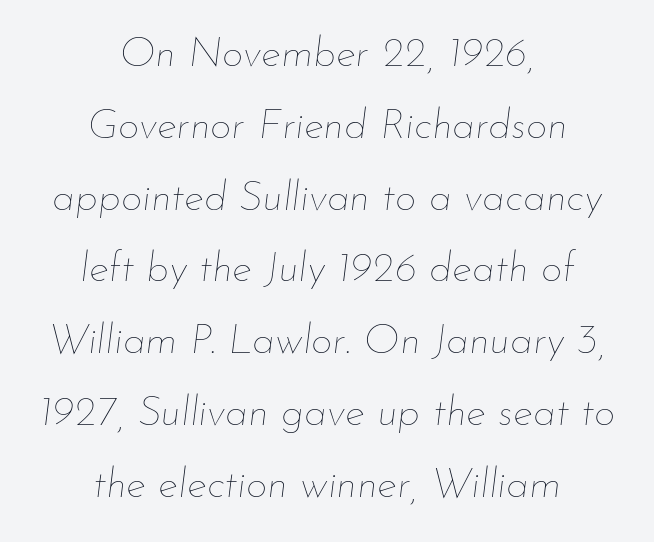
The image shows 42 px thin type, italic (leaning right); set centered, line spacing 1.71x, normal letter spacing, not underlined; low stroke contrast and a small x-height.
